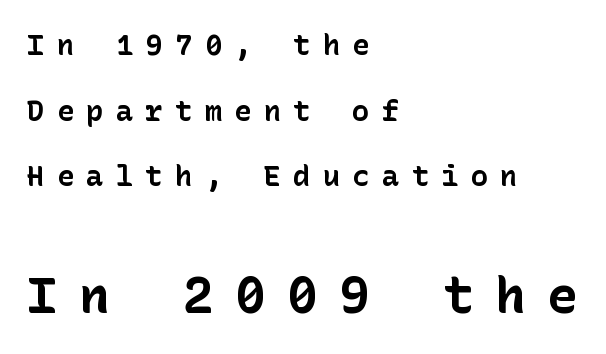
Q: Is the text bold? A: Yes.
Q: Is the text italic (slanted)? A: No, it is upright.
Q: Is the typeface a serif or a sans-serif typeface? A: Sans-serif.
Q: Is the text underlined? A: No.
Q: How is the paragraph aligned? A: Left-aligned.
Q: Is the spacing between letters normal or unusually wide? A: Unusually wide.
Q: Is the spacing between lines tight, normal or loose? A: Loose.
Q: Which block of text is set in a larger size, the first (top) or the second (bottom)? A: The second (bottom) one.
Q: Width (condensed, normal, or wide)? A: Normal.
Q: Stroke contrast? A: Low.
Q: x-height? A: Medium.
